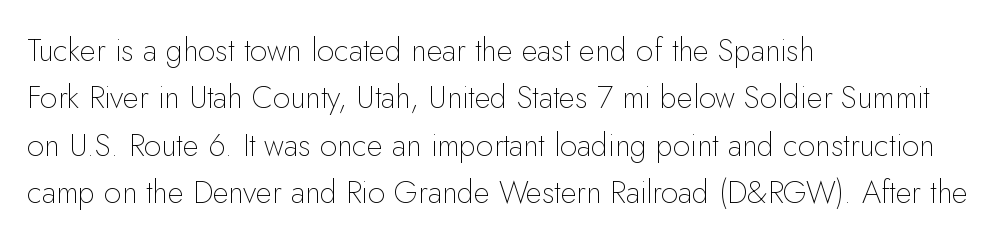
These lines sit exactly where default settings would place them. Nope, not italic — everything's standing straight. Nothing sits at the stroke ends, so this counts as sans-serif. Every row of glyphs begins at an identical x-position on the left.
